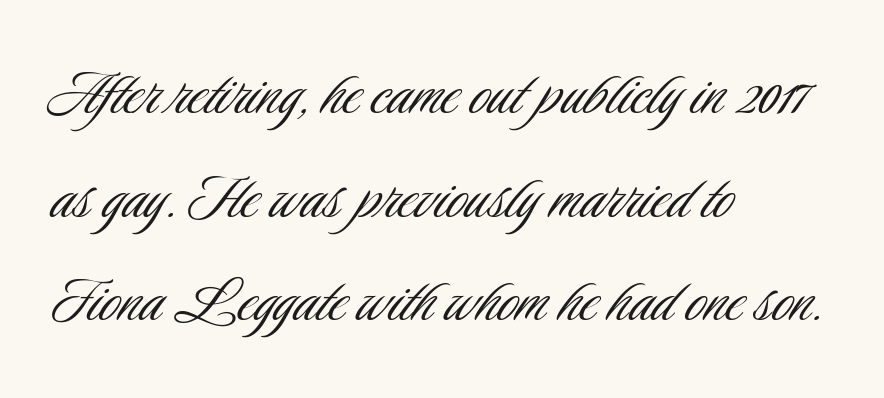
Q: Is the text bold? A: No.
Q: Is the text italic (slanted)? A: Yes.
Q: Is the typeface a serif or a sans-serif typeface? A: Sans-serif.
Q: Is the text underlined? A: No.
Q: How is the paragraph aligned? A: Left-aligned.
Q: Is the spacing between letters normal or unusually wide? A: Normal.
Q: Is the spacing between lines tight, normal or loose? A: Normal.
Q: Width (condensed, normal, or wide)? A: Condensed.
Q: Stroke contrast? A: Low.
Q: x-height? A: Small.
Q: Monospaced? A: No.
